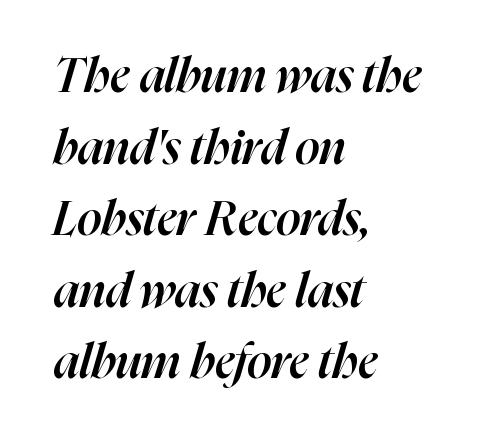
Honestly, the letter spacing is just normal — you wouldn't notice it. These lines are set flush left with a ragged right edge. The strip under each line holds only bare page. What's the leading like? Ordinary, nothing unusual. The passage shown leans; its letterforms are oblique. Its strokes are somewhat broadened, the hallmark of semibold type.
